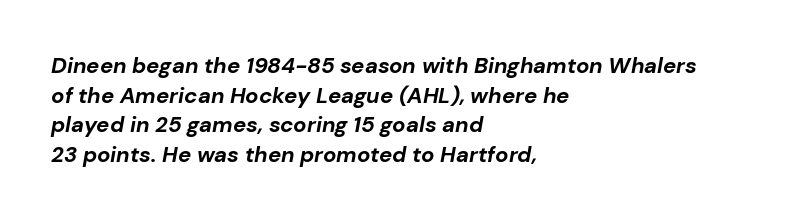
{"italic": "yes", "lean": "right", "slant_degrees": 10, "bold": "yes", "underline": "no", "align": "left", "line_spacing": "normal", "line_spacing_ratio": 1.35, "letter_spacing": "normal", "letter_spacing_em": 0.0, "glyph_px": 22}
